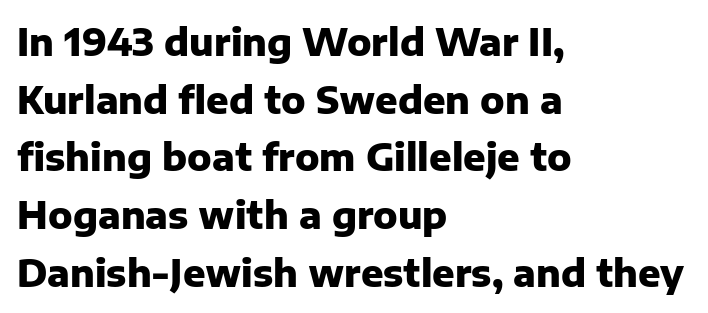
Looks like regular typesetting: each glyph gets only the width it needs. This sample is left-justified, so line endings fall wherever the words run out. Chunky letters — that's bold for sure. A bare baseline throughout the passage. A typesetter would label this face a sans. The type is set solid horizontally, with unmodified tracking.
